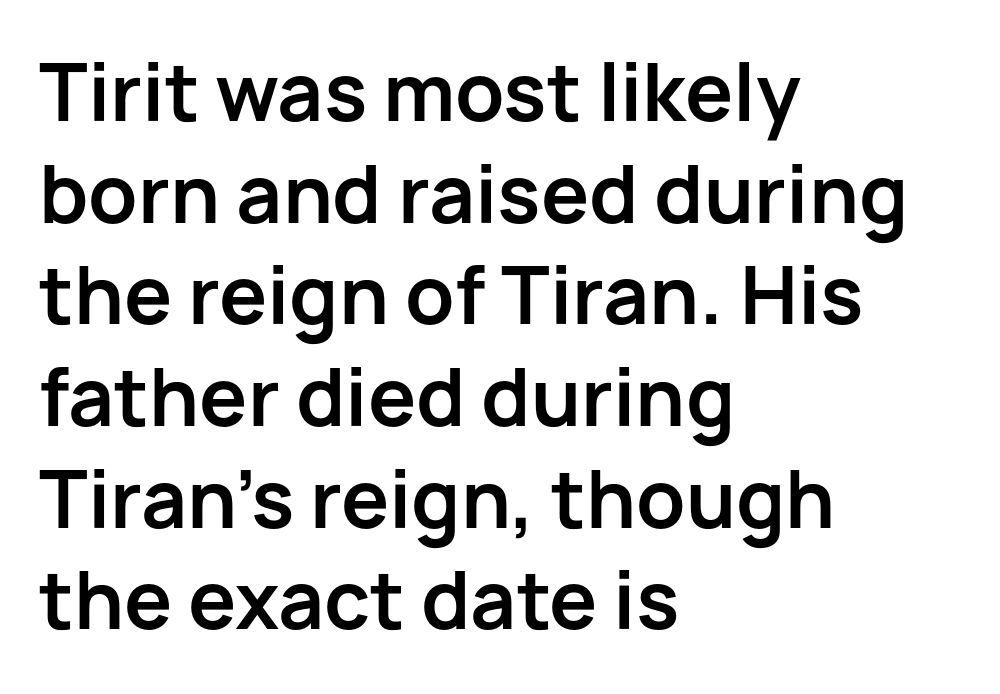
{"serif": "no", "italic": "no", "bold": "yes", "weight": "bold", "width": "normal", "stroke_contrast": "low", "x_height": "medium", "monospaced": "no", "underline": "no", "align": "left", "line_spacing": "normal", "line_spacing_ratio": 1.32, "letter_spacing": "normal", "letter_spacing_em": 0.0, "glyph_px": 77}
